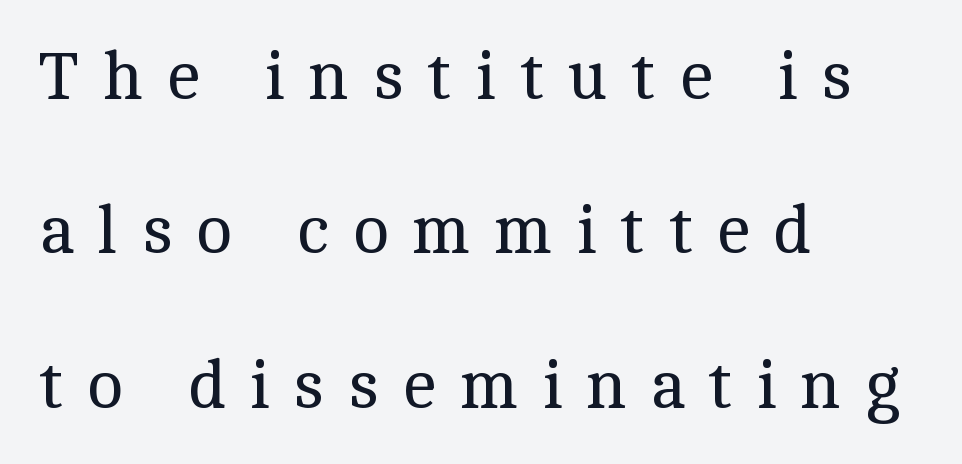
Italic: no, the glyphs are upright roman. Are there feet on the stems? There are — it's a serif. The rag falls on the right side of this text block. Loosely led — the rows are spread out. The typesetting does not lean heavy: it is not bold. The letters advance in unequal steps, a hallmark of proportional type.
